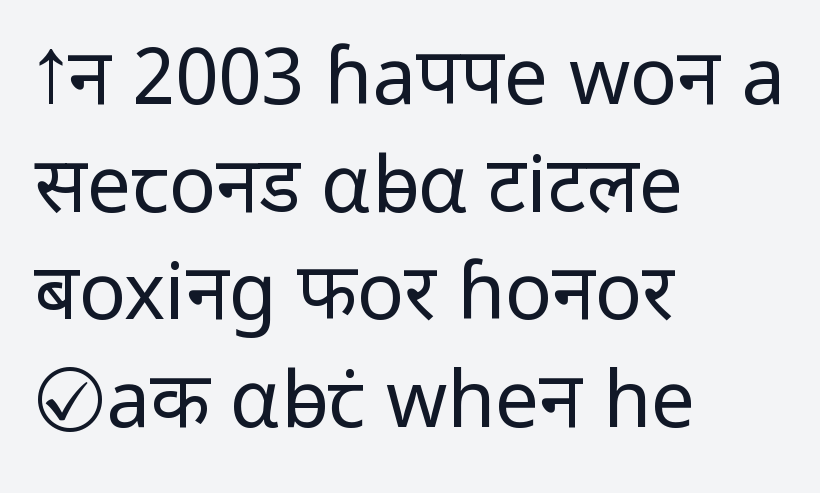
The image shows 78 px regular-weight sans-serif type, upright; set left-aligned, normal line spacing (1.38x), normal letter spacing, not underlined; low stroke contrast and a medium x-height.
